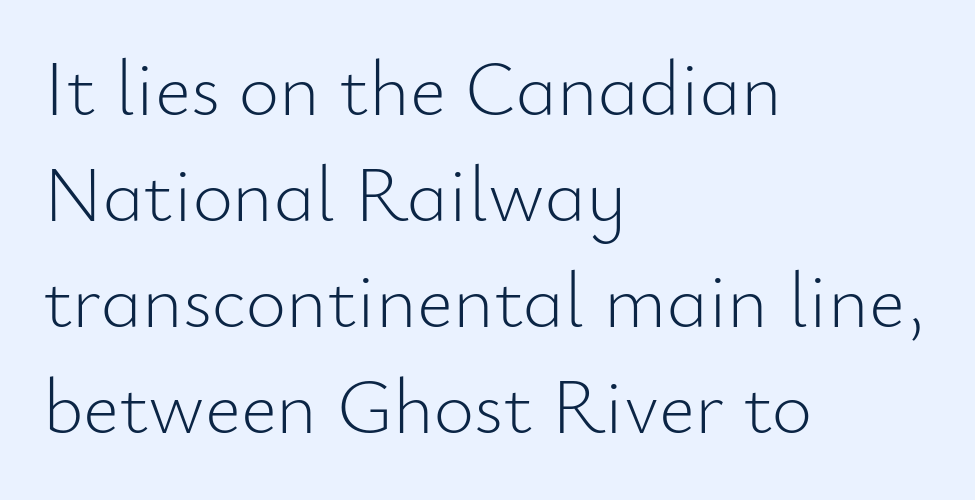
Q: Is the text bold? A: No.
Q: Is the text italic (slanted)? A: No, it is upright.
Q: Is the typeface a serif or a sans-serif typeface? A: Sans-serif.
Q: Is the text underlined? A: No.
Q: How is the paragraph aligned? A: Left-aligned.
Q: Is the spacing between letters normal or unusually wide? A: Normal.
Q: Is the spacing between lines tight, normal or loose? A: Normal.
Q: Width (condensed, normal, or wide)? A: Normal.
Q: Stroke contrast? A: Low.
Q: x-height? A: Small.
Q: Monospaced? A: No.
